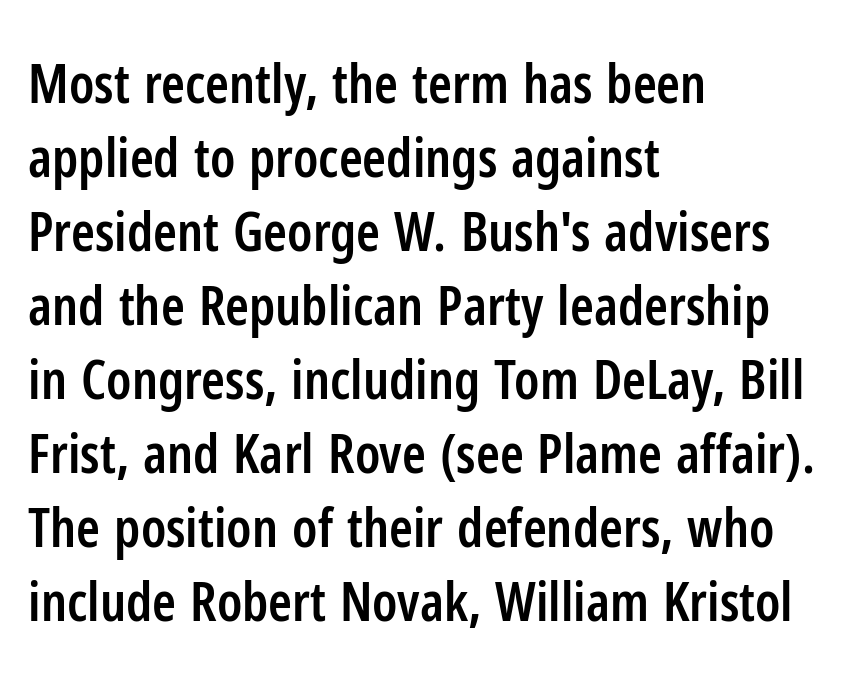
Italic: no, the glyphs are upright roman. Here the designer chose a conventional face with non-uniform glyph widths. A semibold gives these letters moderate extra thickness, short of bold. Bare-footed words on every line. This block has exactly the height ordinary leading produces.
